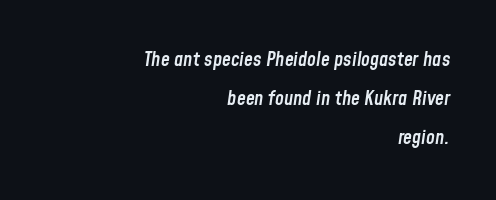
{"italic": "yes", "lean": "right", "slant_degrees": 8, "bold": "semi", "underline": "no", "align": "right", "line_spacing": "loose", "line_spacing_ratio": 1.96, "letter_spacing": "normal", "letter_spacing_em": 0.0, "glyph_px": 20}
